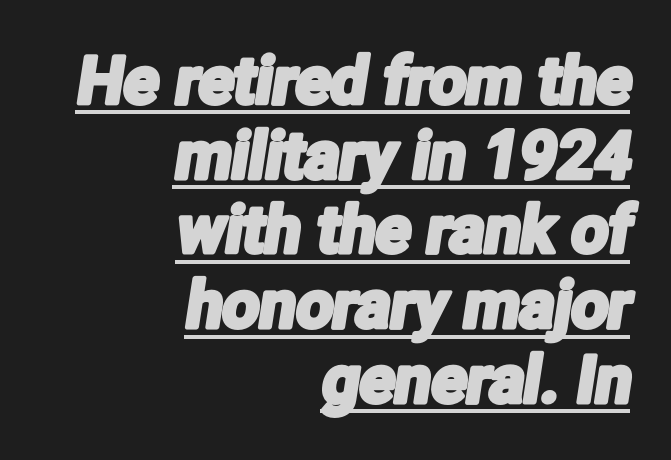
{"serif": "no", "width": "condensed", "stroke_contrast": "low", "x_height": "medium", "monospaced": "no", "underline": "yes", "align": "right", "line_spacing": "tight", "line_spacing_ratio": 1.15, "letter_spacing": "normal", "letter_spacing_em": 0.0, "glyph_px": 65}
